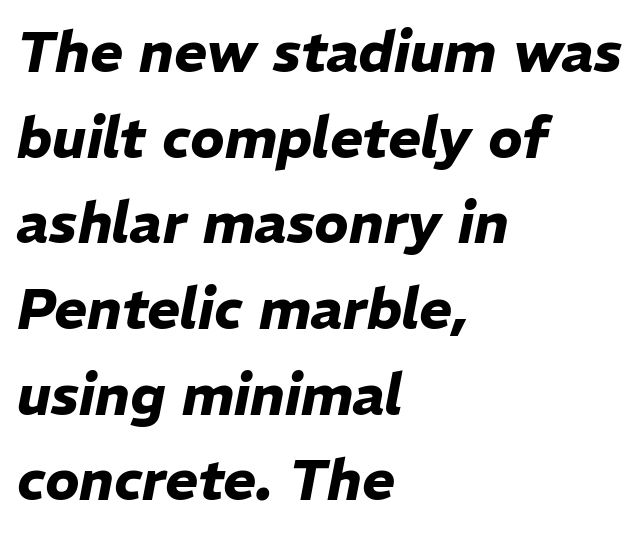
Each word holds together tightly as a unit, with standard inter-letter gaps. These lines are rendered in a variable-pitch font. Underlining? Definitely not there. The designer left line spacing at the default.
